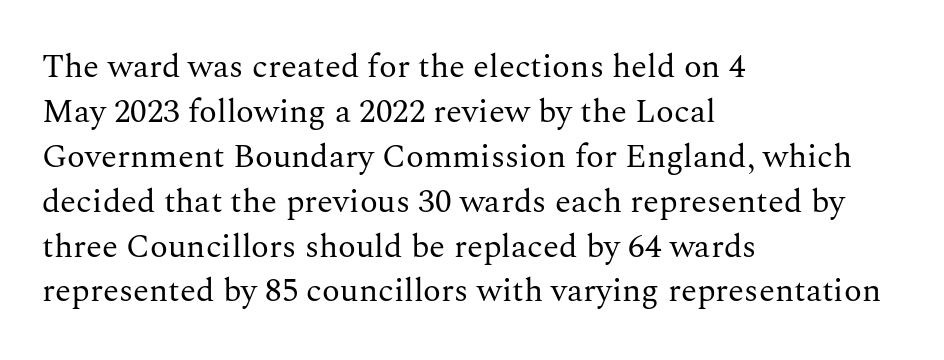
{"serif": "yes", "italic": "no", "bold": "no", "weight": "regular", "width": "normal", "stroke_contrast": "medium", "x_height": "medium", "monospaced": "no", "underline": "no", "align": "left", "line_spacing": "normal", "line_spacing_ratio": 1.36, "letter_spacing": "normal", "letter_spacing_em": 0.0, "glyph_px": 33}
